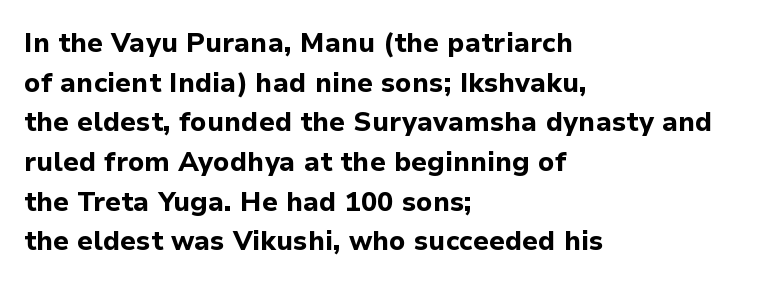
The glyphs are unaccompanied by any horizontal stroke below them. The characters look thick and weighty, a clear bold. Horizontally, the lines are justified to the leading edge only. Successive baselines arrive at the customary interval. Ordinary non-slanted type is in use.
